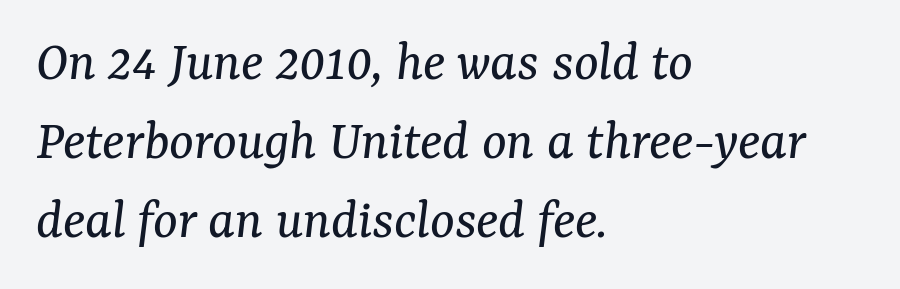
Teacher's note: observe the even left margin — that is flush-left alignment. A normal amount of white space separates one row of letters from the next. This sample uses an oblique cut, with every glyph tilted off the vertical. The type family on display is of the serif kind.
